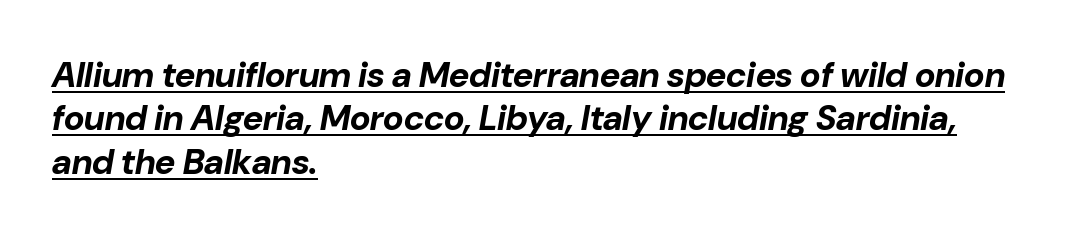
{"italic": "yes", "lean": "right", "slant_degrees": 10, "bold": "yes", "weight": "bold", "width": "normal", "stroke_contrast": "low", "x_height": "medium", "monospaced": "no", "underline": "yes", "align": "left", "line_spacing_ratio": 1.24, "letter_spacing": "normal", "letter_spacing_em": 0.0, "glyph_px": 35}
